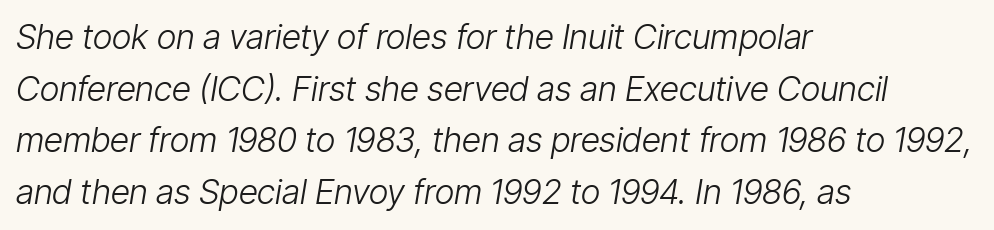
{"italic": "yes", "lean": "right", "slant_degrees": 9, "bold": "no", "weight": "light", "width": "condensed", "stroke_contrast": "low", "x_height": "medium", "monospaced": "no", "underline": "no", "align": "left", "line_spacing": "normal", "line_spacing_ratio": 1.52, "letter_spacing": "normal", "letter_spacing_em": 0.0, "glyph_px": 34}
